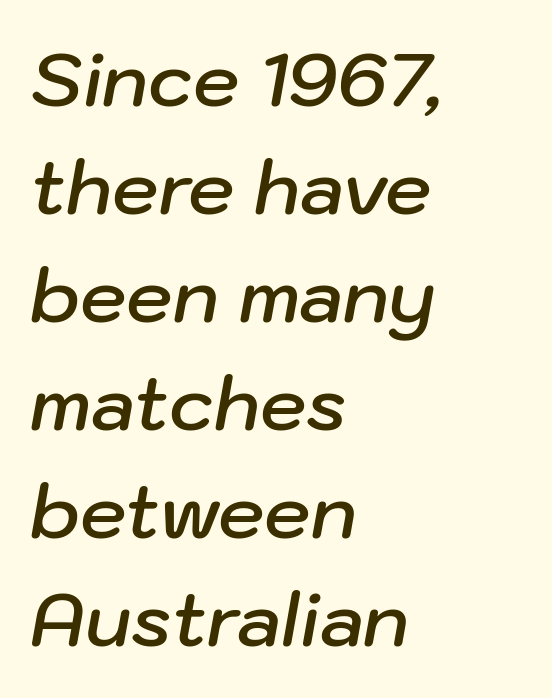
The image shows 74 px semibold type, italic (leaning right); set left-aligned, normal line spacing (1.46x), normal letter spacing, not underlined; low stroke contrast and a medium x-height.
